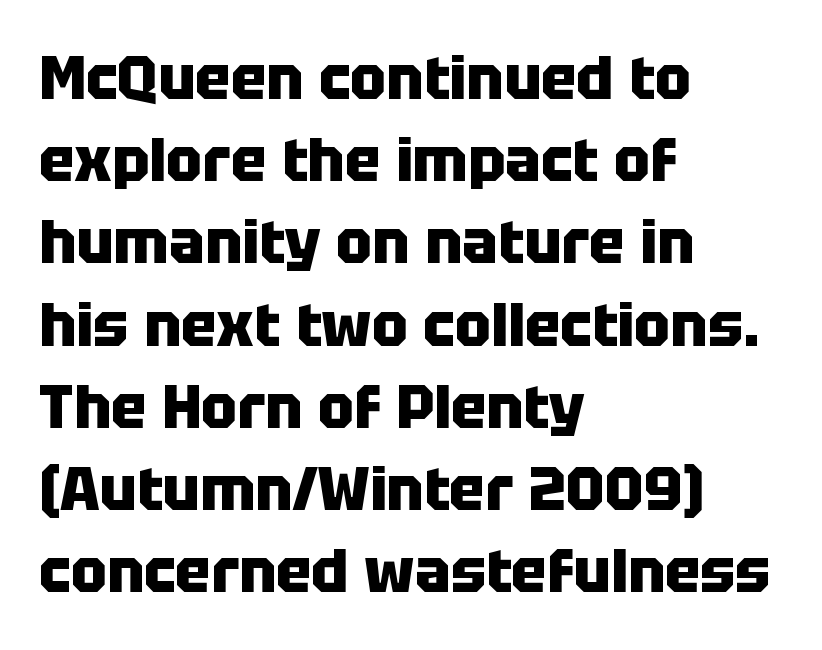
Varying glyph widths throughout — classic text-font behaviour. Note: no serifs on the glyphs. This sample keeps an unexceptional amount of space between lines. Underlining? Definitely not there.
